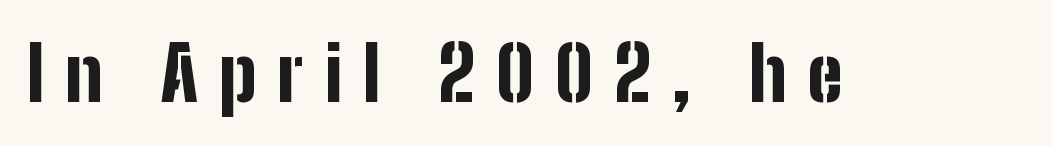
The image shows 76 px bold, condensed sans-serif type, upright; set unusually wide letter spacing (+0.27 em), not underlined; low stroke contrast and a medium x-height.
